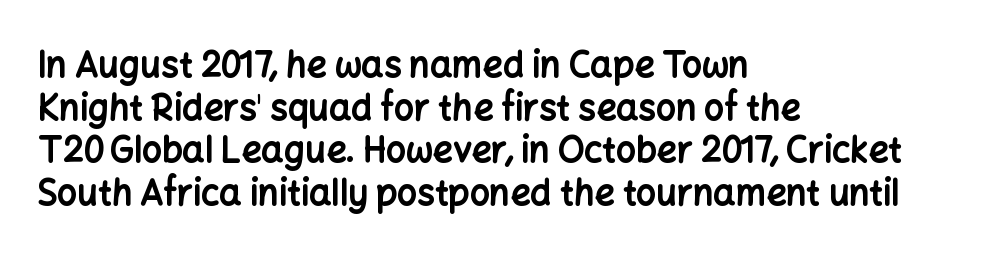
The image shows 35 px bold sans-serif type, upright; set left-aligned, line spacing 1.22x, normal letter spacing, not underlined; low stroke contrast and a medium x-height.
